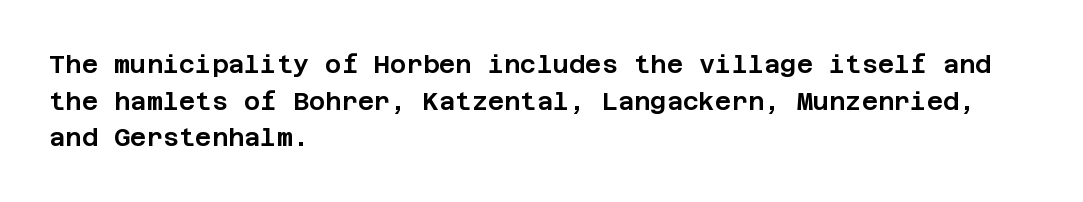
The image shows 25 px text type, upright; set left-aligned, normal line spacing (1.47x), normal letter spacing, not underlined.
